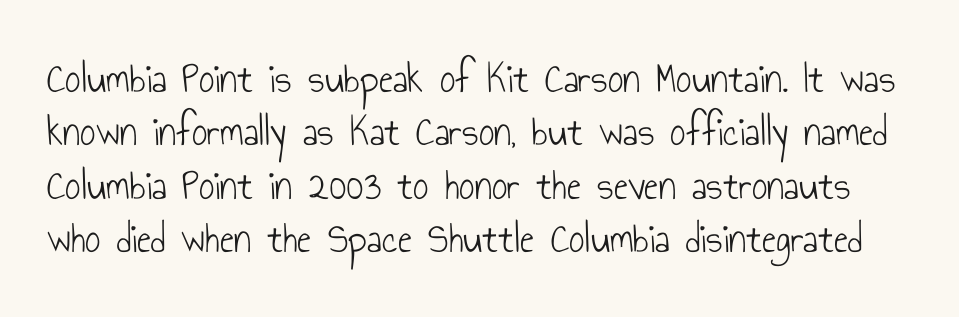
The image shows 43 px light, condensed sans-serif type, upright; set line spacing 1.24x, normal letter spacing, not underlined; low stroke contrast and a small x-height.
